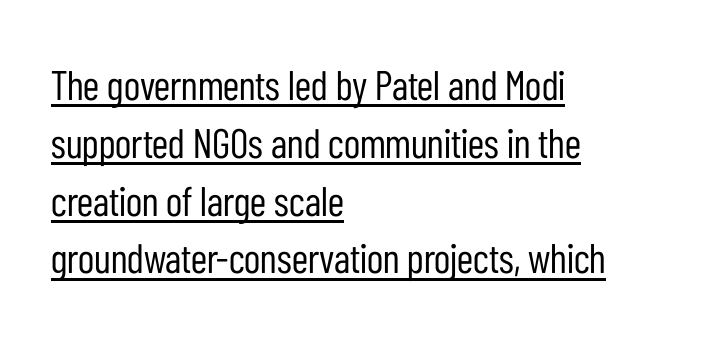
The text was rendered using a sans face with plain stroke endings. Unlike italic type, these characters show no tilt at all. Horizontal bands of white between lines are of average thickness. Horizontally, the lines are justified to the leading edge only. Somebody hit Ctrl+U on this one — the words are underlined.
